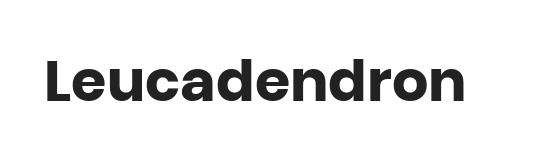
Q: Is the text bold? A: Yes.
Q: Is the text italic (slanted)? A: No, it is upright.
Q: Is the typeface a serif or a sans-serif typeface? A: Sans-serif.
Q: Is the text underlined? A: No.
Q: Is the spacing between letters normal or unusually wide? A: Normal.
Q: Width (condensed, normal, or wide)? A: Normal.
Q: Stroke contrast? A: Low.
Q: x-height? A: Large.
Q: Monospaced? A: No.
